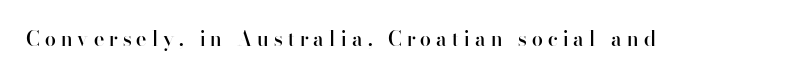
Q: Is the text bold? A: Semi-bold.
Q: Is the text italic (slanted)? A: No, it is upright.
Q: Is the text underlined? A: No.
Q: Is the spacing between letters normal or unusually wide? A: Unusually wide.
